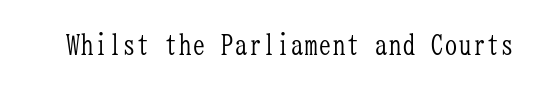
Caption: standard tracking, unaltered. Descenders are the only things crossing below the line. Each letter, wide or thin by design, is forced into the same width here. The typography opts for an upright posture over an oblique one. A light-to-regular cut is what we see here.
